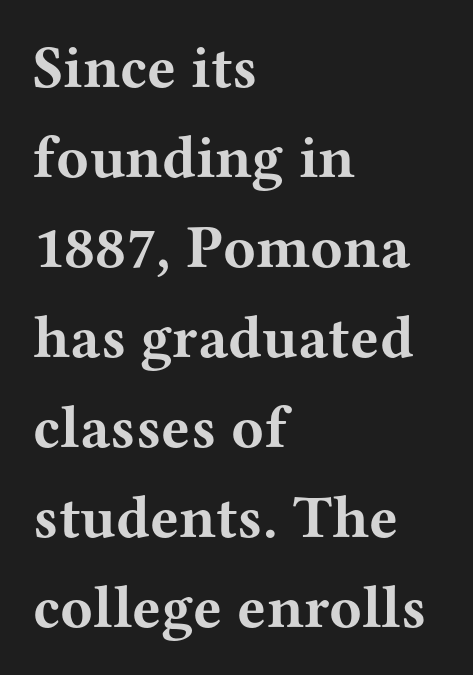
{"serif": "yes", "italic": "no", "bold": "yes", "weight": "bold", "width": "wide", "stroke_contrast": "medium", "x_height": "medium", "monospaced": "no", "underline": "no", "align": "left", "line_spacing": "normal", "line_spacing_ratio": 1.5, "letter_spacing": "normal", "letter_spacing_em": 0.0, "glyph_px": 60}
